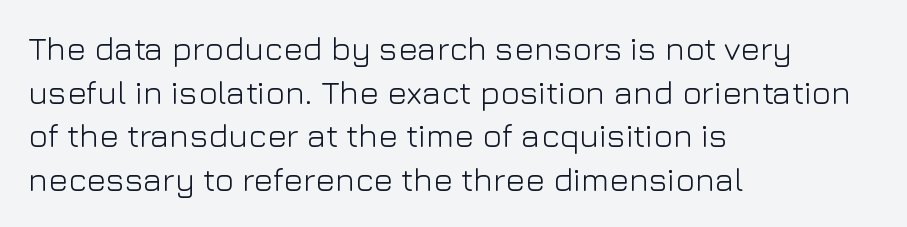
Q: Is the text bold? A: No.
Q: Is the text italic (slanted)? A: No, it is upright.
Q: Is the typeface a serif or a sans-serif typeface? A: Sans-serif.
Q: Is the text underlined? A: No.
Q: How is the paragraph aligned? A: Left-aligned.
Q: Is the spacing between letters normal or unusually wide? A: Normal.
Q: Is the spacing between lines tight, normal or loose? A: Normal.
Q: Width (condensed, normal, or wide)? A: Normal.
Q: Stroke contrast? A: Low.
Q: x-height? A: Medium.
Q: Monospaced? A: No.
